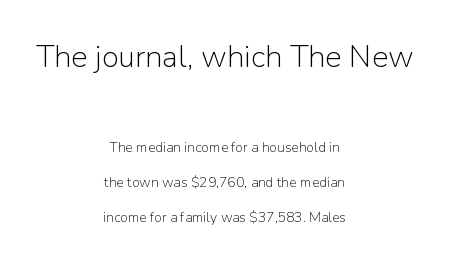
{"serif": "no", "italic": "no", "bold": "no", "weight": "light", "width": "normal", "stroke_contrast": "low", "x_height": "medium", "monospaced": "no", "underline": "no", "align": "center", "line_spacing": "loose", "line_spacing_ratio": 2.49, "letter_spacing": "normal", "letter_spacing_em": 0.0, "larger_block": "first", "size_ratio": 2.21, "glyph_px": 31}
